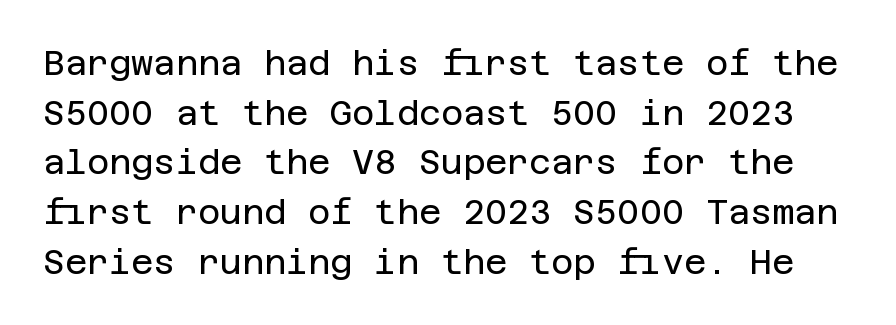
Q: Is the text bold? A: No.
Q: Is the text italic (slanted)? A: No, it is upright.
Q: Is the typeface a serif or a sans-serif typeface? A: Sans-serif.
Q: Is the text underlined? A: No.
Q: Is the spacing between letters normal or unusually wide? A: Normal.
Q: Is the spacing between lines tight, normal or loose? A: Normal.
Q: Width (condensed, normal, or wide)? A: Normal.
Q: Stroke contrast? A: Low.
Q: x-height? A: Large.
